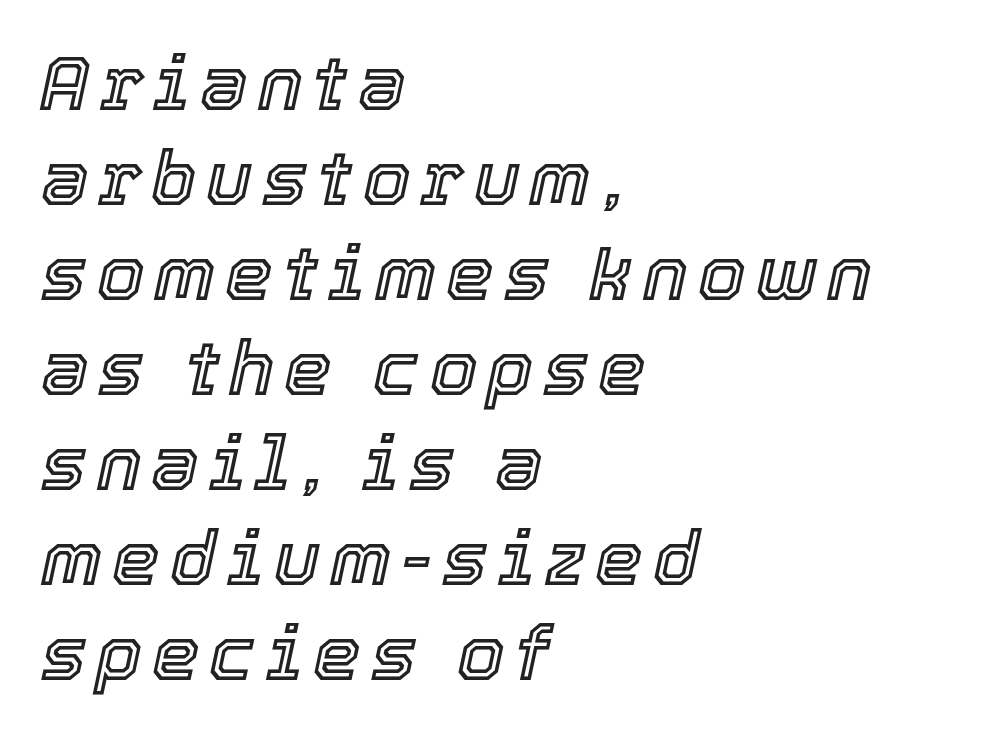
{"italic": "yes", "lean": "right", "slant_degrees": 12, "width": "normal", "x_height": "medium", "monospaced": "no", "underline": "no", "align": "left", "line_spacing": "normal", "line_spacing_ratio": 1.25, "glyph_px": 76}
